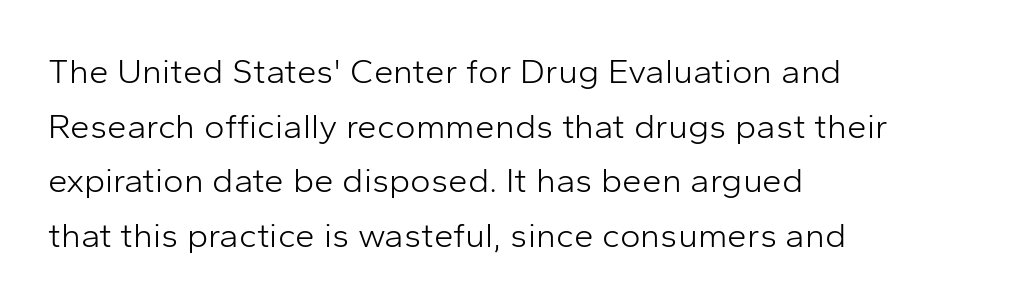
{"serif": "no", "italic": "no", "bold": "no", "weight": "light", "width": "normal", "stroke_contrast": "low", "x_height": "medium", "monospaced": "no", "underline": "no", "align": "left", "line_spacing": "normal", "line_spacing_ratio": 1.56, "letter_spacing": "normal", "letter_spacing_em": 0.0, "glyph_px": 35}
